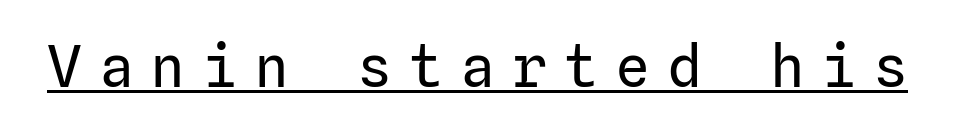
{"serif": "no", "italic": "no", "bold": "no", "weight": "regular", "width": "normal", "stroke_contrast": "low", "x_height": "medium", "underline": "yes", "letter_spacing": "wide", "letter_spacing_em": 0.29, "glyph_px": 58}
